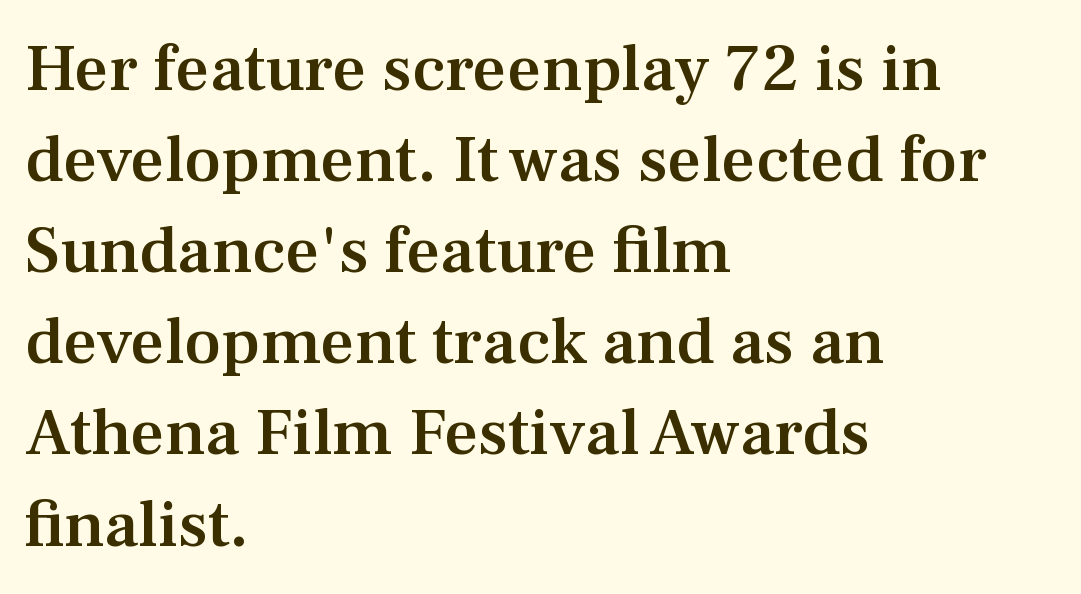
{"serif": "yes", "italic": "no", "bold": "semi", "weight": "semibold", "width": "normal", "stroke_contrast": "medium", "x_height": "medium", "monospaced": "no", "underline": "no", "align": "left", "line_spacing": "normal", "line_spacing_ratio": 1.36, "letter_spacing": "normal", "letter_spacing_em": 0.0, "glyph_px": 67}
